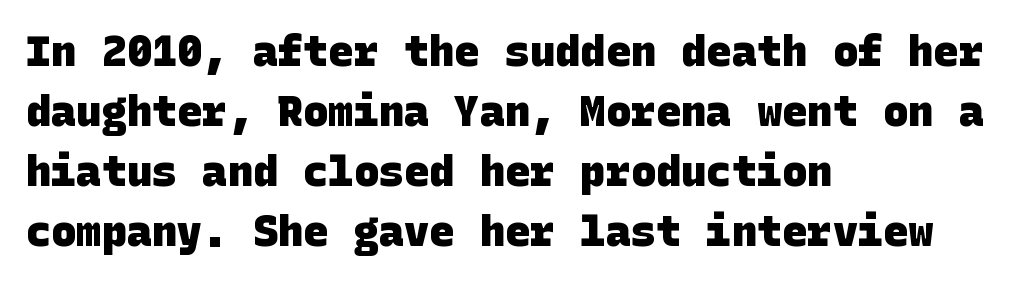
Does extra space separate the letters? No, they use regular spacing. A typesetter would call this leading conventional body-copy spacing. Examine the stroke ends and you'll find no serifs. Visually the block forms a straight wall on the left and a jagged coastline on the right. Nobody drew a line under any word here. Emphasis by weight is at full strength: bold.
